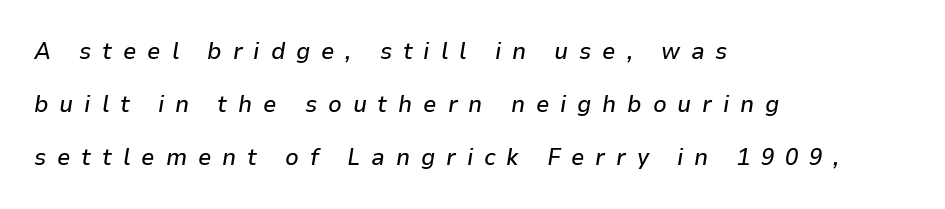
{"italic": "yes", "lean": "right", "slant_degrees": 9, "underline": "no", "align": "left", "line_spacing": "loose", "line_spacing_ratio": 2.21, "letter_spacing": "wide", "letter_spacing_em": 0.45, "glyph_px": 24}
